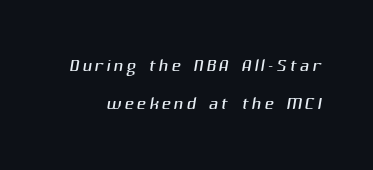
{"bold": "no", "underline": "no", "line_spacing": "normal", "line_spacing_ratio": 1.48, "glyph_px": 26}
